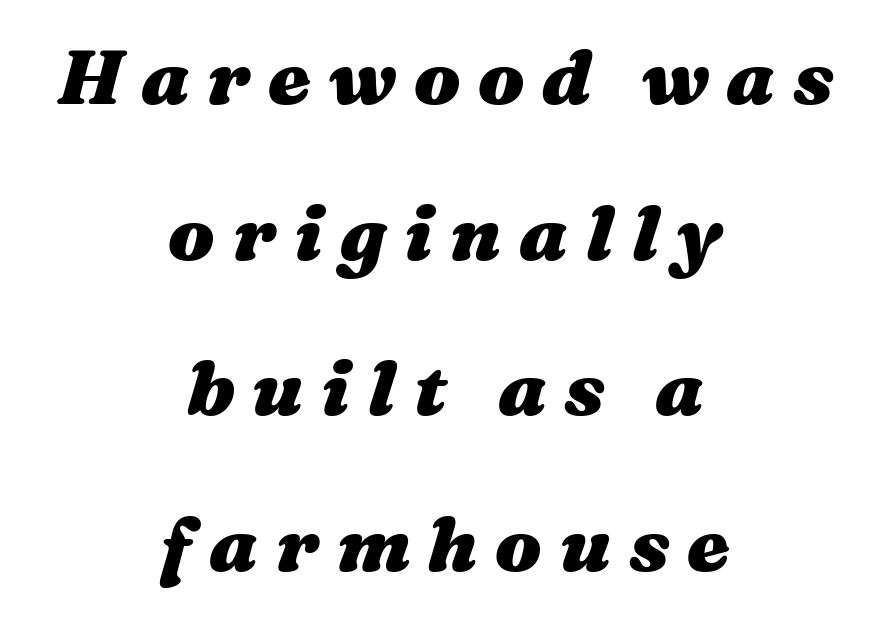
{"italic": "yes", "lean": "right", "slant_degrees": 16, "bold": "yes", "weight": "heavy", "width": "wide", "stroke_contrast": "medium", "x_height": "medium", "monospaced": "no", "underline": "no", "align": "center", "line_spacing": "loose", "line_spacing_ratio": 2.02, "letter_spacing": "wide", "letter_spacing_em": 0.23, "glyph_px": 77}
